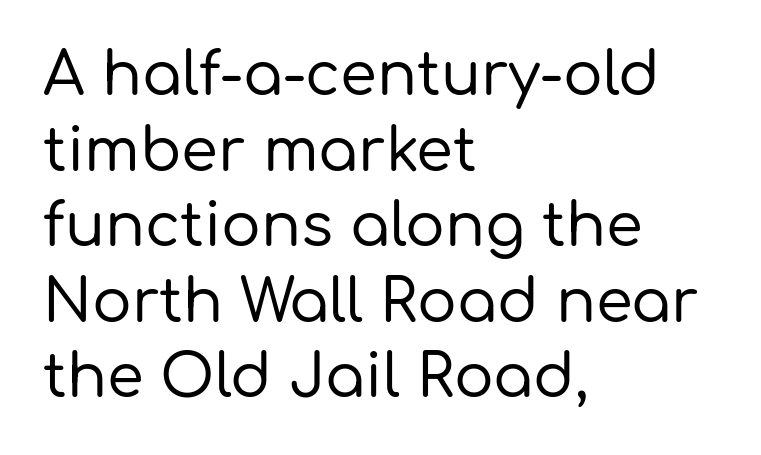
Each letter keeps its own natural width here, so spacing adapts to shape. Vertically, the passage feels balanced, rows spaced as you'd expect. Ordinary non-slanted type is in use. Rule under the text: the space is simply empty. The ragged edge is on the right, which tells us the setting is flush left. There is no visible air inserted between adjacent glyphs.
